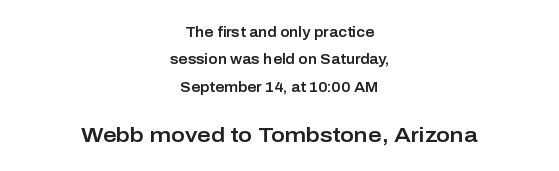
{"italic": "no", "underline": "no", "align": "center", "line_spacing": "loose", "line_spacing_ratio": 1.95, "letter_spacing": "normal", "letter_spacing_em": 0.0, "larger_block": "second", "size_ratio": 1.5, "glyph_px": 21}
